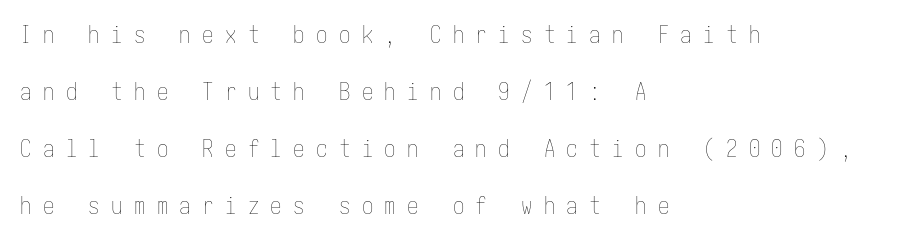
{"italic": "no", "bold": "no", "underline": "no", "align": "left", "line_spacing": "loose", "line_spacing_ratio": 2.48, "letter_spacing": "wide", "letter_spacing_em": 0.49, "glyph_px": 23}
